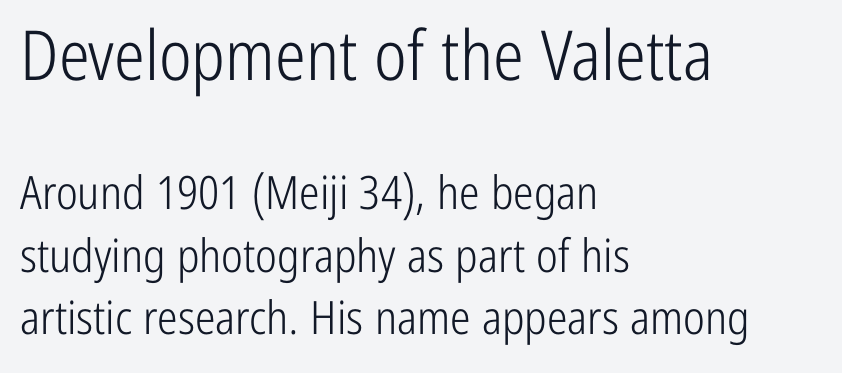
{"serif": "no", "italic": "no", "bold": "no", "weight": "light", "width": "condensed", "stroke_contrast": "low", "x_height": "medium", "monospaced": "no", "underline": "no", "align": "left", "line_spacing": "normal", "line_spacing_ratio": 1.36, "letter_spacing": "normal", "letter_spacing_em": 0.0, "larger_block": "first", "size_ratio": 1.5, "glyph_px": 69}
